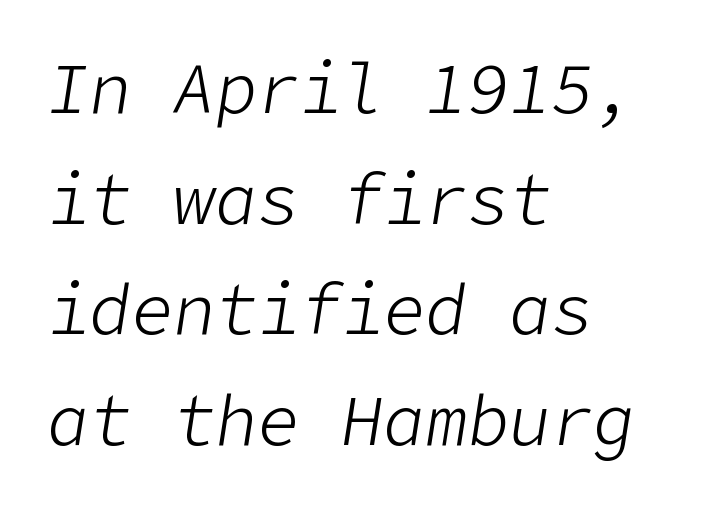
The image shows 70 px light type, italic (leaning right); set left-aligned, normal line spacing (1.58x), normal letter spacing, not underlined; low stroke contrast and a medium x-height.
